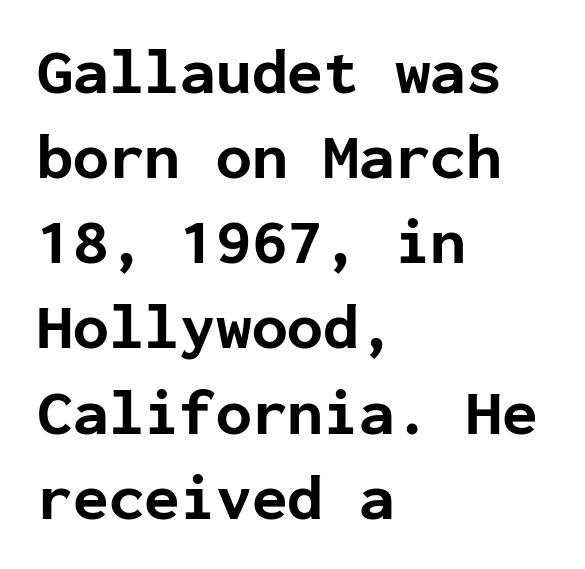
Beneath every word, the page is bare. The characters display no serif detailing; their extremities are plain. The compositor pushed each line to the left boundary. Typographic density is high because the face is bold.
